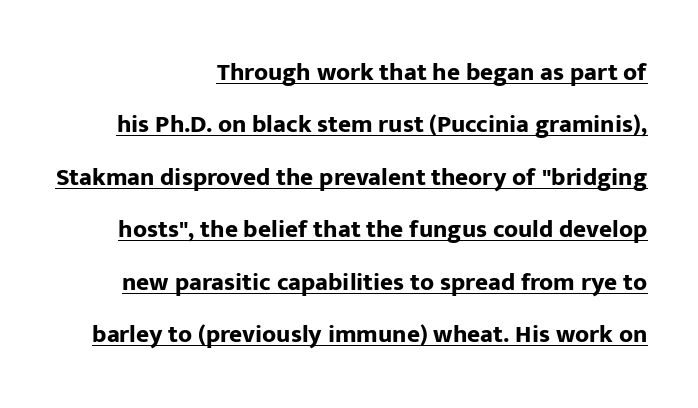
The image shows 25 px bold type, upright; set right-aligned, loose line spacing (2.1x), normal letter spacing, underlined.
